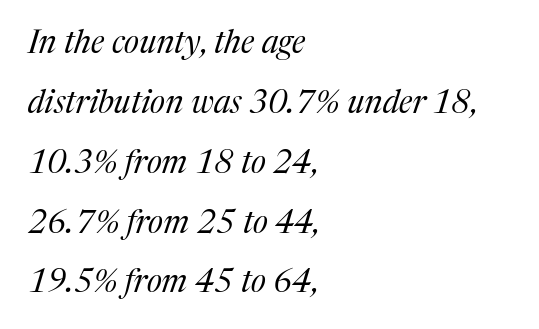
Compared with typical body copy, the letter spacing here is the same. Underline: absent. You can tell from the footed stems that serif type was used. Short and long lines alike share a common starting point at left. Heaviness? Minimal to ordinary, like unemphasized prose.
